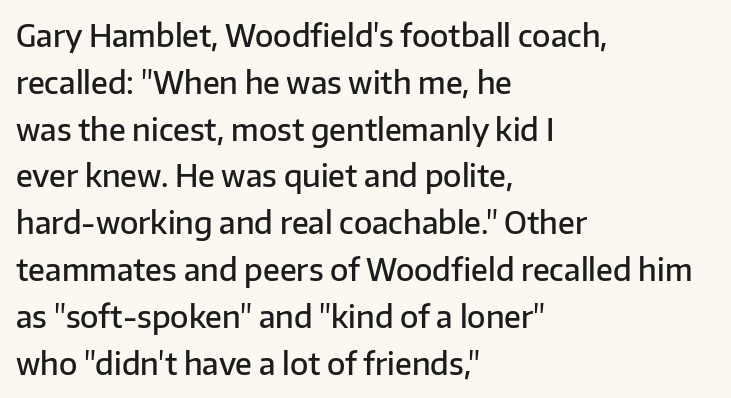
Layout note: lines flush left. Notice how the stems are strictly vertical — no italics here. The string is rendered with underlining switched off. The face used here is a sans, in the tradition of grotesques and geometrics.
